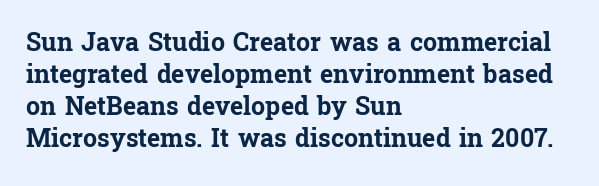
The image shows 25 px bold type, upright; set left-aligned, normal line spacing (1.28x), normal letter spacing, not underlined.
